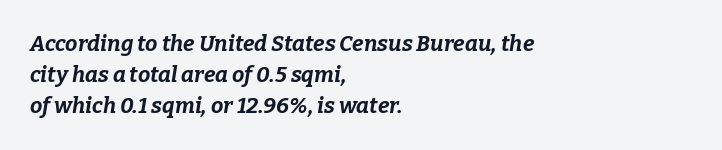
{"italic": "yes", "lean": "right", "slant_degrees": 9, "bold": "yes", "underline": "no", "align": "left", "line_spacing": "normal", "line_spacing_ratio": 1.41, "letter_spacing": "normal", "letter_spacing_em": 0.0, "glyph_px": 22}
